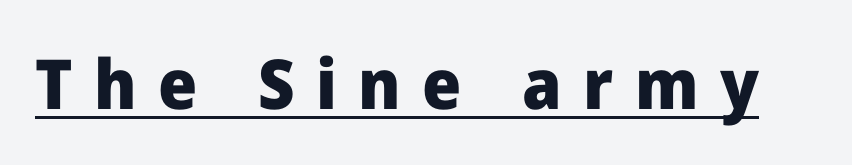
Q: Is the text bold? A: Yes.
Q: Is the text italic (slanted)? A: No, it is upright.
Q: Is the typeface a serif or a sans-serif typeface? A: Sans-serif.
Q: Is the text underlined? A: Yes.
Q: Is the spacing between letters normal or unusually wide? A: Unusually wide.
Q: Width (condensed, normal, or wide)? A: Normal.
Q: Stroke contrast? A: Low.
Q: x-height? A: Medium.
Q: Monospaced? A: No.
